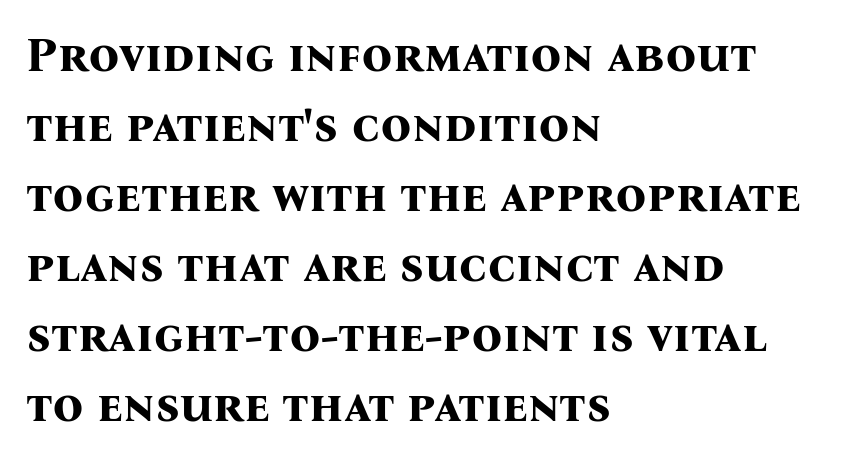
The passage shown is typed in a proportional face where columns would drift. This rendering features lettering with no underline. Ordinary non-slanted type is in use. The type is set solid horizontally, with unmodified tracking. The paragraph has a hard left edge and a soft right edge.
